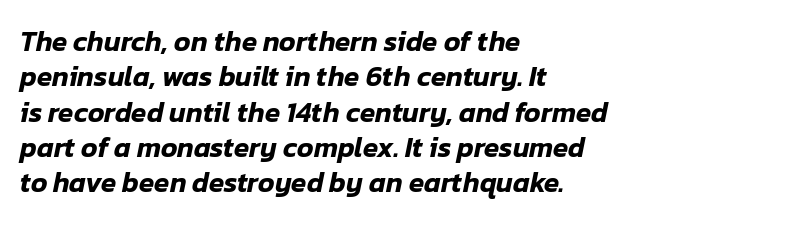
The image shows 28 px text type, italic (leaning right); set left-aligned, normal line spacing (1.26x), normal letter spacing, not underlined; low stroke contrast and a medium x-height.
